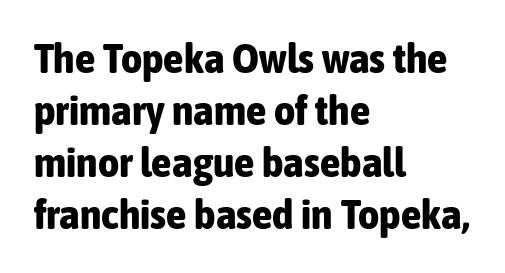
The face used here is proportionally spaced, like ordinary book or web type. On the weight axis this lands at bold, roughly 700. No extra tracking has been applied to these lines. Does the type have serifs? No, each stem ends abruptly. The rows are spaced the way most documents space them. Short and long lines alike share a common starting point at left.
